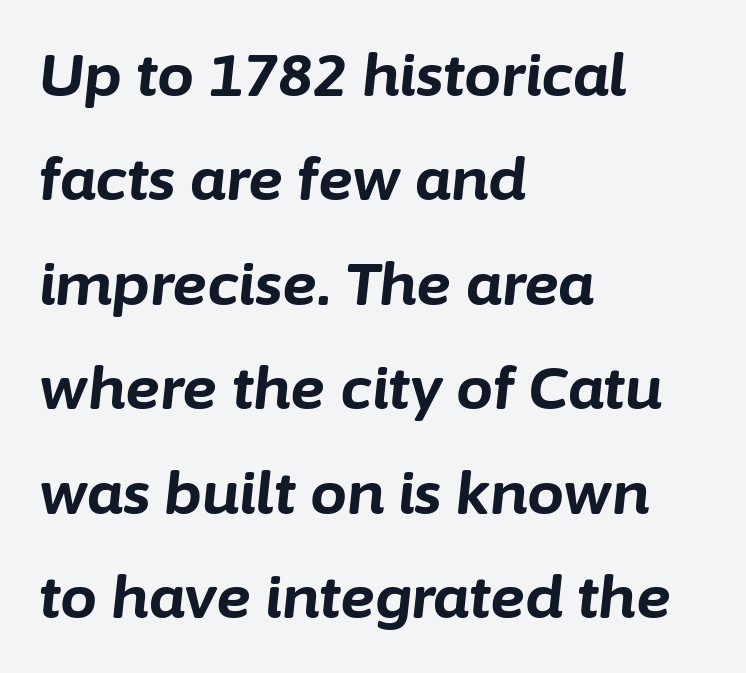
The text carries the slant typical of an italic or oblique font. The text block is weighted toward the left margin, trailing off unevenly rightward. Words float on clear page, feet unadorned. Heavy, bold letterforms.
